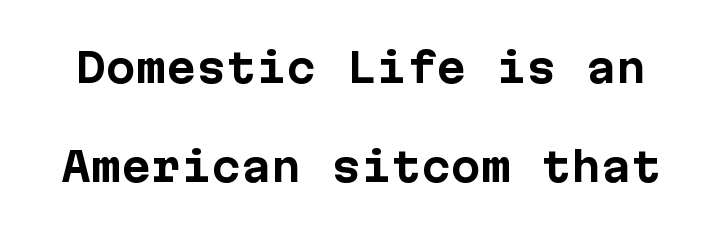
{"serif": "no", "italic": "no", "bold": "yes", "weight": "bold", "width": "normal", "stroke_contrast": "low", "x_height": "medium", "underline": "no", "line_spacing": "loose", "line_spacing_ratio": 2.48, "letter_spacing": "normal", "letter_spacing_em": 0.0, "glyph_px": 40}
